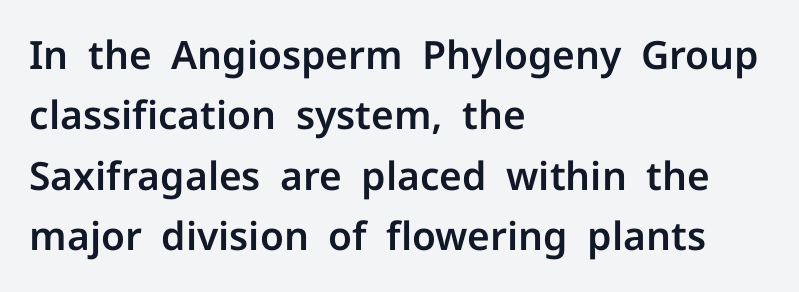
Q: Is the text italic (slanted)? A: No, it is upright.
Q: Is the typeface a serif or a sans-serif typeface? A: Sans-serif.
Q: Is the text underlined? A: No.
Q: How is the paragraph aligned? A: Left-aligned.
Q: Is the spacing between letters normal or unusually wide? A: Normal.
Q: Is the spacing between lines tight, normal or loose? A: Normal.
Q: Width (condensed, normal, or wide)? A: Normal.
Q: Stroke contrast? A: Low.
Q: x-height? A: Medium.
Q: Monospaced? A: No.
